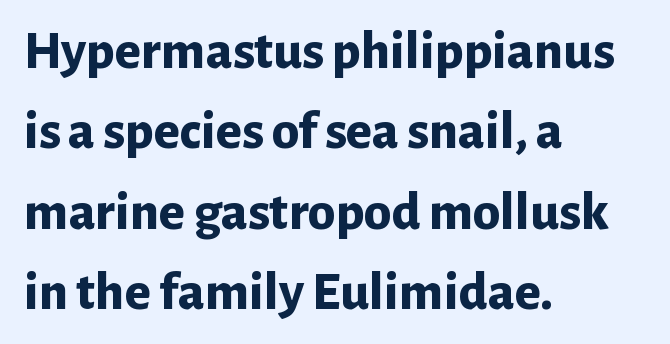
Q: Is the text bold? A: Yes.
Q: Is the text italic (slanted)? A: No, it is upright.
Q: Is the typeface a serif or a sans-serif typeface? A: Sans-serif.
Q: Is the text underlined? A: No.
Q: How is the paragraph aligned? A: Left-aligned.
Q: Is the spacing between letters normal or unusually wide? A: Normal.
Q: Is the spacing between lines tight, normal or loose? A: Normal.
Q: Width (condensed, normal, or wide)? A: Normal.
Q: Stroke contrast? A: Low.
Q: x-height? A: Medium.
Q: Monospaced? A: No.
